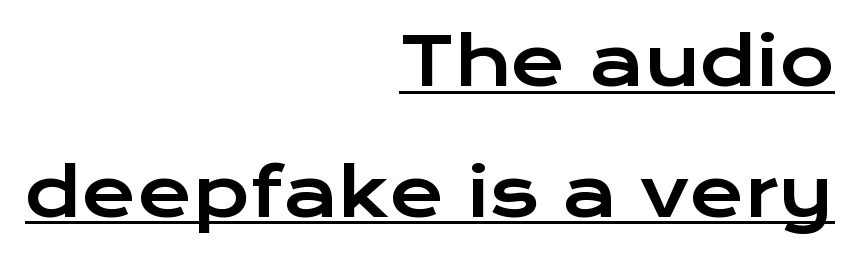
The image shows 67 px wide sans-serif type, upright; set right-aligned, loose line spacing (1.95x), normal letter spacing, underlined; low stroke contrast and a medium x-height.
